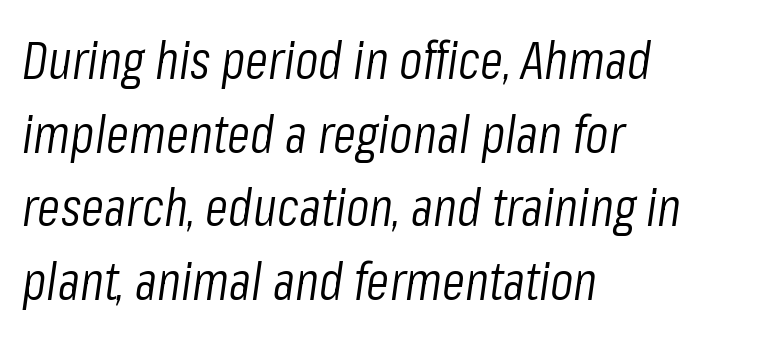
{"italic": "yes", "lean": "right", "slant_degrees": 8, "bold": "no", "weight": "light", "width": "condensed", "stroke_contrast": "low", "x_height": "medium", "monospaced": "no", "underline": "no", "align": "left", "line_spacing": "normal", "line_spacing_ratio": 1.39, "letter_spacing": "normal", "letter_spacing_em": 0.0, "glyph_px": 53}
